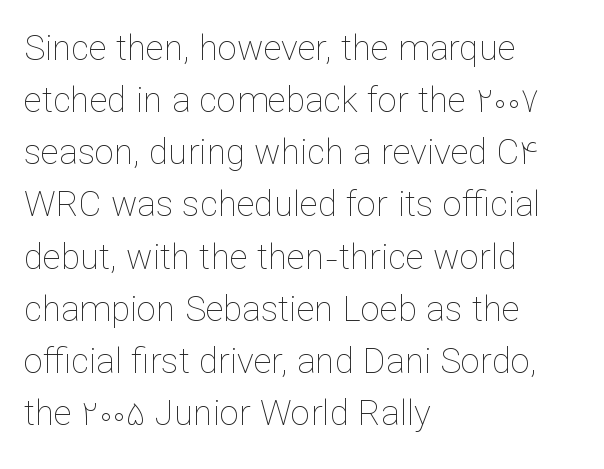
Q: Is the text bold? A: No.
Q: Is the text italic (slanted)? A: No, it is upright.
Q: Is the text underlined? A: No.
Q: How is the paragraph aligned? A: Left-aligned.
Q: Is the spacing between letters normal or unusually wide? A: Normal.
Q: Is the spacing between lines tight, normal or loose? A: Normal.
Q: Width (condensed, normal, or wide)? A: Normal.
Q: Stroke contrast? A: Low.
Q: x-height? A: Medium.
Q: Monospaced? A: No.
